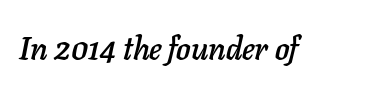
There is no visible air inserted between adjacent glyphs. These lines were composed using italics. Each letter keeps its own natural width here, so spacing adapts to shape. Letters rest on an invisible, unmarked baseline.
